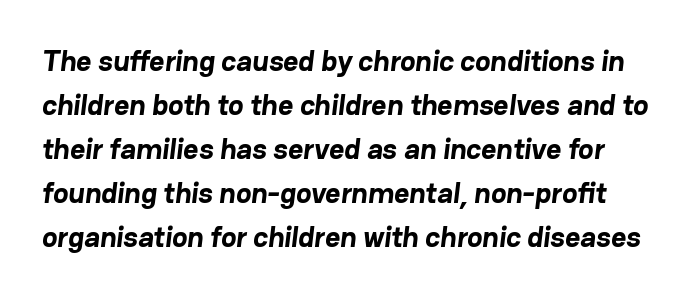
The image shows 29 px bold sans-serif type; set normal line spacing (1.52x), normal letter spacing, not underlined; low stroke contrast and a medium x-height.
